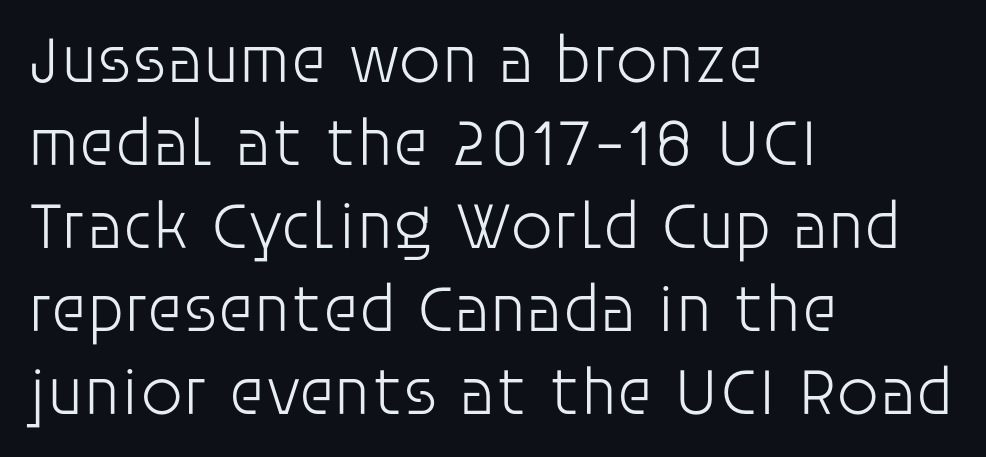
{"serif": "no", "italic": "no", "bold": "no", "weight": "light", "width": "normal", "stroke_contrast": "low", "x_height": "large", "monospaced": "no", "underline": "no", "align": "left", "line_spacing_ratio": 1.24, "letter_spacing": "normal", "letter_spacing_em": 0.0, "glyph_px": 67}
